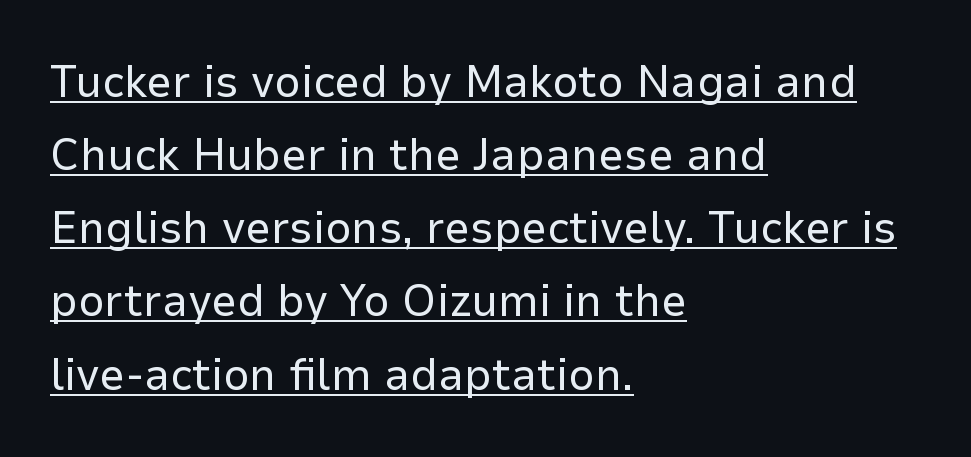
Leftover space on each line is placed entirely after the last word. These lines are rendered in a variable-pitch font. This is underlined copy, the kind a proofreader might mark for attention. What stands out about the letter spacing? Nothing — it is the standard amount. Normally led — the rows are evenly, conventionally spaced. Each stroke keeps to a modest, everyday thickness or less.
